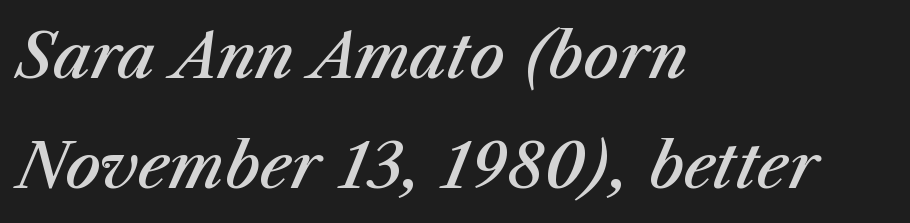
{"italic": "yes", "lean": "right", "slant_degrees": 23, "bold": "semi", "weight": "semibold", "width": "normal", "stroke_contrast": "medium", "x_height": "medium", "monospaced": "no", "underline": "no", "align": "left", "line_spacing_ratio": 1.78, "letter_spacing": "normal", "letter_spacing_em": 0.0, "glyph_px": 62}
